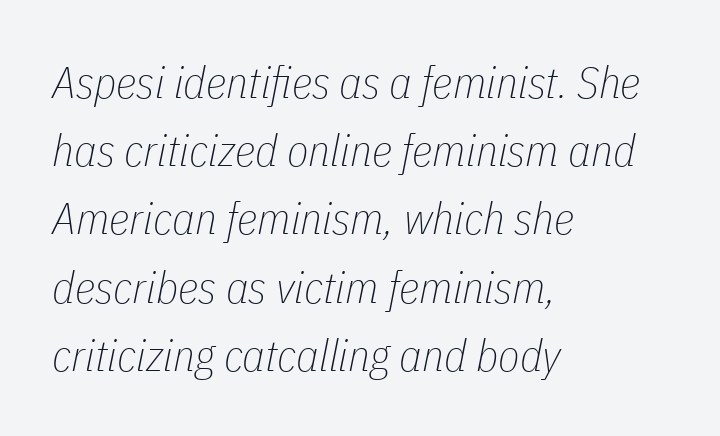
The image shows 44 px thin, condensed type, italic (leaning right); set left-aligned, normal line spacing (1.55x), normal letter spacing, not underlined; low stroke contrast and a medium x-height.
